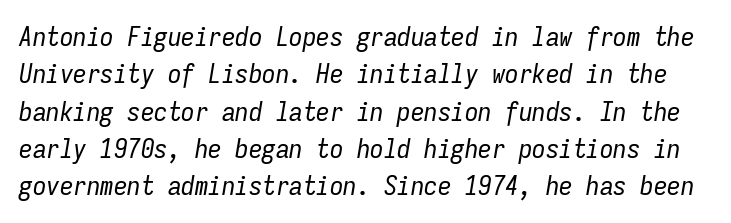
Q: Is the text bold? A: No.
Q: Is the text italic (slanted)? A: Yes, it leans right by about 9 degrees.
Q: Is the text underlined? A: No.
Q: Is the spacing between letters normal or unusually wide? A: Normal.
Q: Is the spacing between lines tight, normal or loose? A: Normal.
